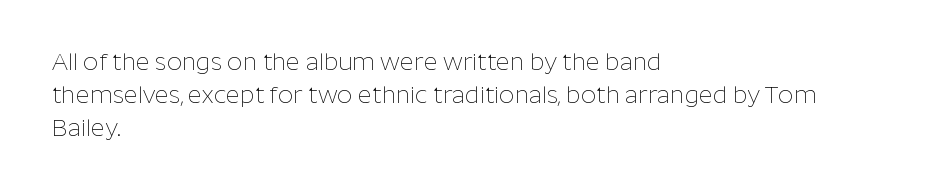
Q: Is the text bold? A: No.
Q: Is the text italic (slanted)? A: No, it is upright.
Q: Is the text underlined? A: No.
Q: How is the paragraph aligned? A: Left-aligned.
Q: Is the spacing between letters normal or unusually wide? A: Normal.
Q: Is the spacing between lines tight, normal or loose? A: Normal.
